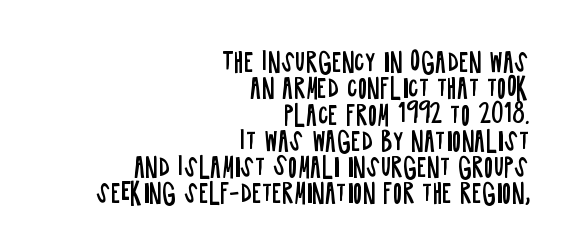
The image shows 26 px text type, upright; set right-aligned, tight line spacing (1.01x), normal letter spacing, not underlined.
